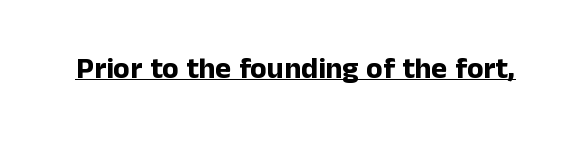
Q: Is the text bold? A: Yes.
Q: Is the text italic (slanted)? A: No, it is upright.
Q: Is the typeface a serif or a sans-serif typeface? A: Sans-serif.
Q: Is the text underlined? A: Yes.
Q: Is the spacing between letters normal or unusually wide? A: Normal.
Q: Width (condensed, normal, or wide)? A: Normal.
Q: Stroke contrast? A: Low.
Q: x-height? A: Medium.
Q: Monospaced? A: No.
